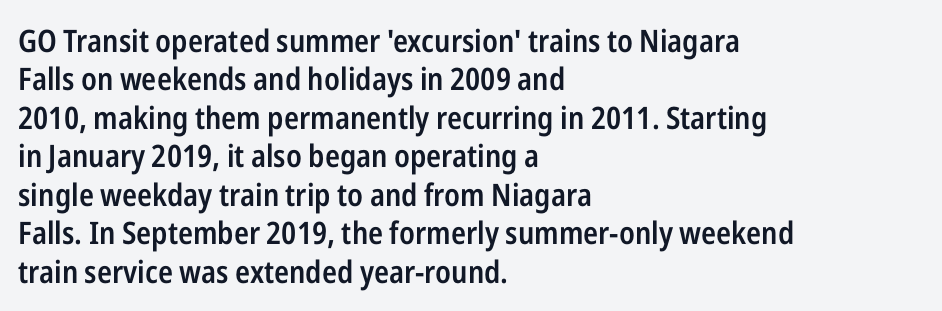
Q: Is the text bold? A: Semi-bold.
Q: Is the text italic (slanted)? A: No, it is upright.
Q: Is the typeface a serif or a sans-serif typeface? A: Sans-serif.
Q: Is the text underlined? A: No.
Q: How is the paragraph aligned? A: Left-aligned.
Q: Is the spacing between letters normal or unusually wide? A: Normal.
Q: Width (condensed, normal, or wide)? A: Condensed.
Q: Stroke contrast? A: Low.
Q: x-height? A: Medium.
Q: Monospaced? A: No.
